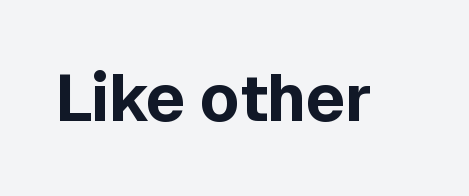
Q: Is the text bold? A: Yes.
Q: Is the text italic (slanted)? A: No, it is upright.
Q: Is the typeface a serif or a sans-serif typeface? A: Sans-serif.
Q: Is the text underlined? A: No.
Q: Is the spacing between letters normal or unusually wide? A: Normal.
Q: Width (condensed, normal, or wide)? A: Normal.
Q: x-height? A: Medium.
Q: Monospaced? A: No.
